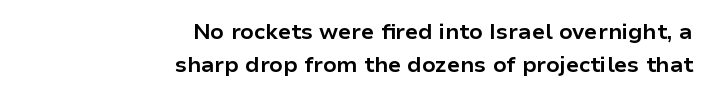
The image shows 22 px bold type, upright; set right-aligned, normal line spacing (1.49x), normal letter spacing, not underlined.
